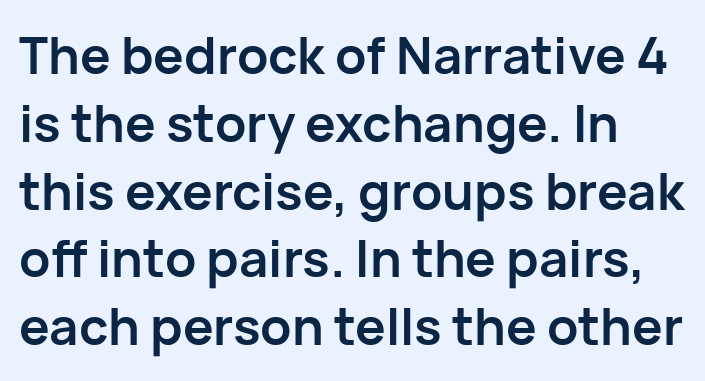
Q: Is the text bold? A: Yes.
Q: Is the text italic (slanted)? A: No, it is upright.
Q: Is the typeface a serif or a sans-serif typeface? A: Sans-serif.
Q: Is the text underlined? A: No.
Q: How is the paragraph aligned? A: Left-aligned.
Q: Is the spacing between letters normal or unusually wide? A: Normal.
Q: Is the spacing between lines tight, normal or loose? A: Normal.
Q: Width (condensed, normal, or wide)? A: Normal.
Q: Stroke contrast? A: Low.
Q: x-height? A: Medium.
Q: Monospaced? A: No.
